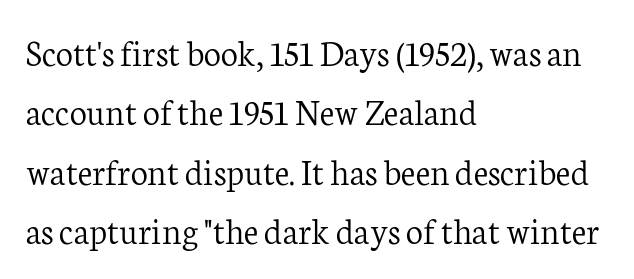
Q: Is the text bold? A: No.
Q: Is the text italic (slanted)? A: No, it is upright.
Q: Is the typeface a serif or a sans-serif typeface? A: Serif.
Q: Is the text underlined? A: No.
Q: How is the paragraph aligned? A: Left-aligned.
Q: Is the spacing between letters normal or unusually wide? A: Normal.
Q: Is the spacing between lines tight, normal or loose? A: Normal.
Q: Width (condensed, normal, or wide)? A: Normal.
Q: Stroke contrast? A: Low.
Q: x-height? A: Medium.
Q: Monospaced? A: No.
